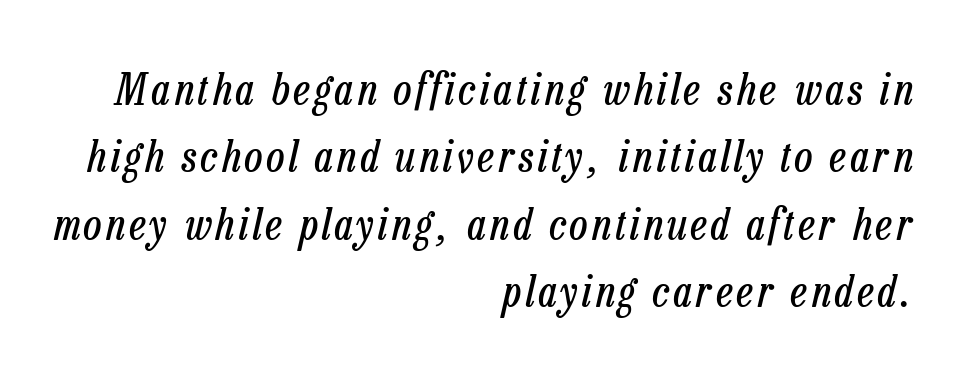
Each letter keeps its own natural width here, so spacing adapts to shape. The letterforms sit at book weight or below. The font's italic variant was chosen for this text. The glyphs are unaccompanied by any horizontal stroke below them.
